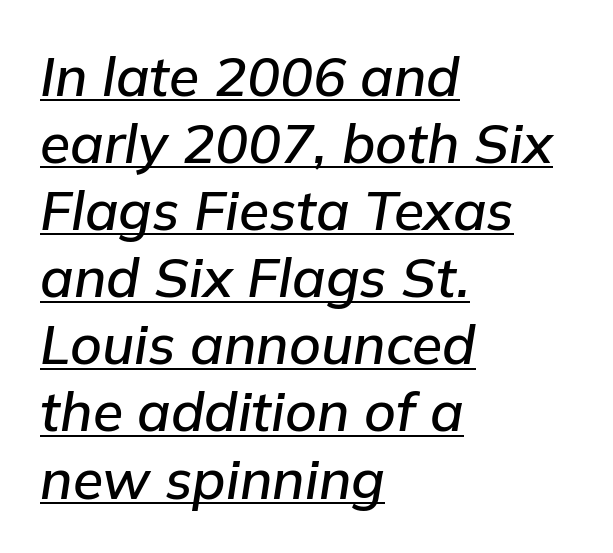
Q: Is the text italic (slanted)? A: Yes, it leans right by about 9 degrees.
Q: Is the text underlined? A: Yes.
Q: How is the paragraph aligned? A: Left-aligned.
Q: Is the spacing between letters normal or unusually wide? A: Normal.
Q: Width (condensed, normal, or wide)? A: Normal.
Q: Stroke contrast? A: Low.
Q: x-height? A: Medium.
Q: Monospaced? A: No.
